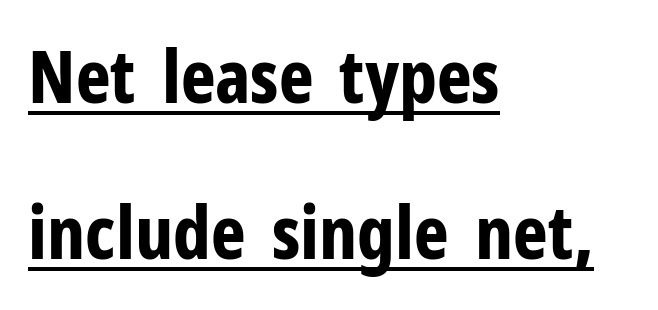
{"serif": "no", "italic": "no", "bold": "yes", "weight": "bold", "width": "condensed", "stroke_contrast": "low", "x_height": "medium", "monospaced": "no", "underline": "yes", "align": "left", "line_spacing": "loose", "line_spacing_ratio": 2.11, "letter_spacing": "normal", "letter_spacing_em": 0.0, "glyph_px": 74}
